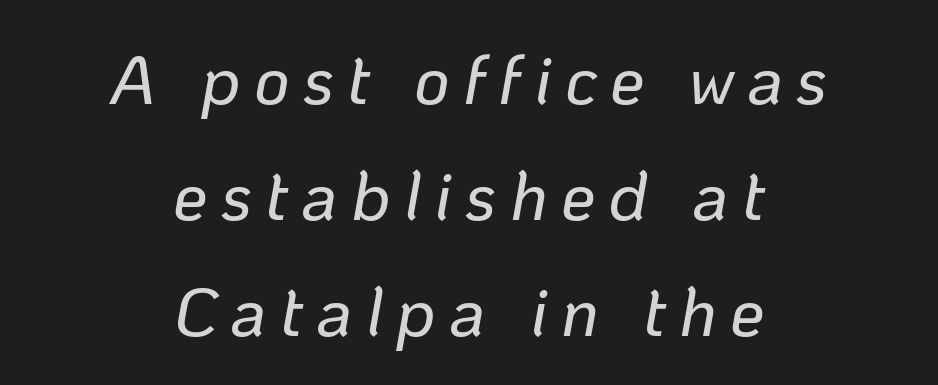
{"italic": "yes", "lean": "right", "slant_degrees": 10, "width": "normal", "stroke_contrast": "low", "x_height": "medium", "monospaced": "no", "underline": "no", "align": "center", "line_spacing": "normal", "line_spacing_ratio": 1.68, "glyph_px": 69}
